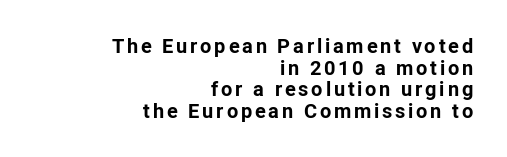
Q: Is the text bold? A: Yes.
Q: Is the text italic (slanted)? A: No, it is upright.
Q: Is the text underlined? A: No.
Q: How is the paragraph aligned? A: Right-aligned.
Q: Is the spacing between lines tight, normal or loose? A: Tight.
